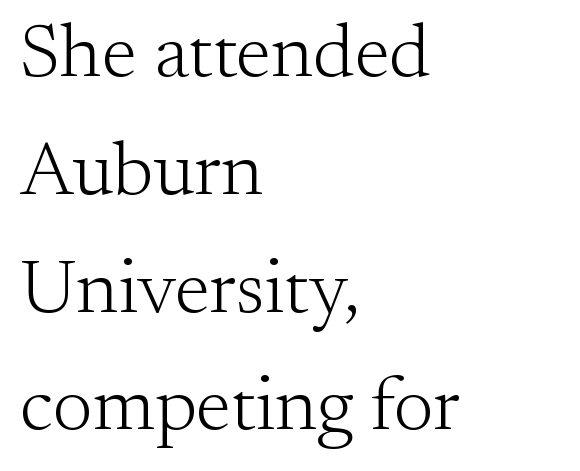
The letters advance in unequal steps, a hallmark of proportional type. Students, note that the glyphs here touch the page at normal intervals. These lines sit exactly where default settings would place them. Line starts are locked; line ends wander. Descenders are the only things crossing below the line.
